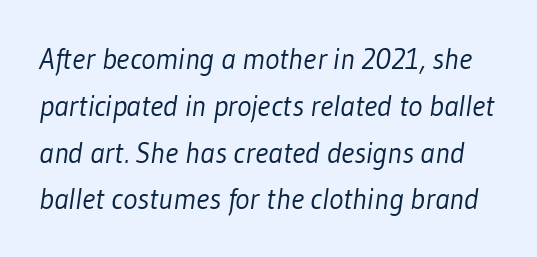
{"serif": "no", "bold": "no", "weight": "light", "width": "condensed", "stroke_contrast": "low", "x_height": "medium", "monospaced": "no", "underline": "no", "line_spacing": "normal", "line_spacing_ratio": 1.56, "letter_spacing": "normal", "letter_spacing_em": 0.0, "glyph_px": 30}
